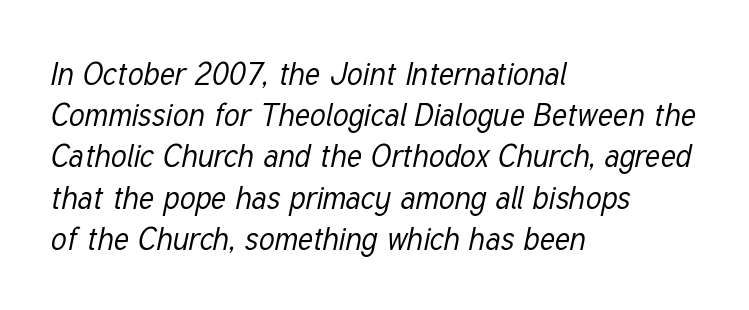
{"italic": "yes", "lean": "right", "slant_degrees": 12, "bold": "no", "weight": "regular", "width": "condensed", "stroke_contrast": "low", "x_height": "medium", "monospaced": "no", "underline": "no", "align": "left", "line_spacing": "normal", "line_spacing_ratio": 1.33, "letter_spacing": "normal", "letter_spacing_em": 0.0, "glyph_px": 31}
